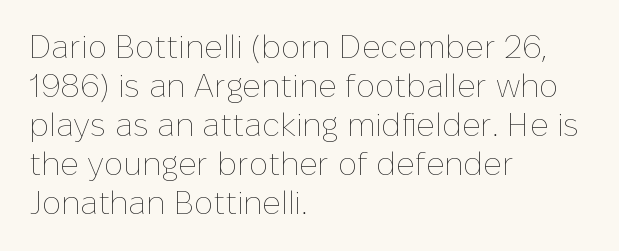
{"italic": "no", "bold": "no", "weight": "thin", "width": "normal", "stroke_contrast": "low", "x_height": "medium", "monospaced": "no", "underline": "no", "align": "left", "line_spacing_ratio": 1.22, "letter_spacing": "normal", "letter_spacing_em": 0.0, "glyph_px": 32}
